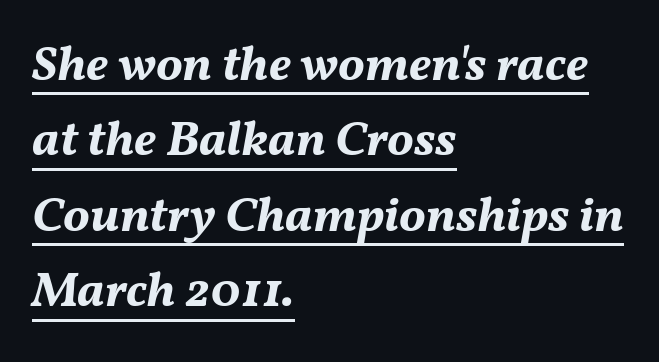
The image shows 50 px bold type, italic (leaning right); set left-aligned, normal line spacing (1.51x), normal letter spacing, underlined; medium stroke contrast and a medium x-height.
